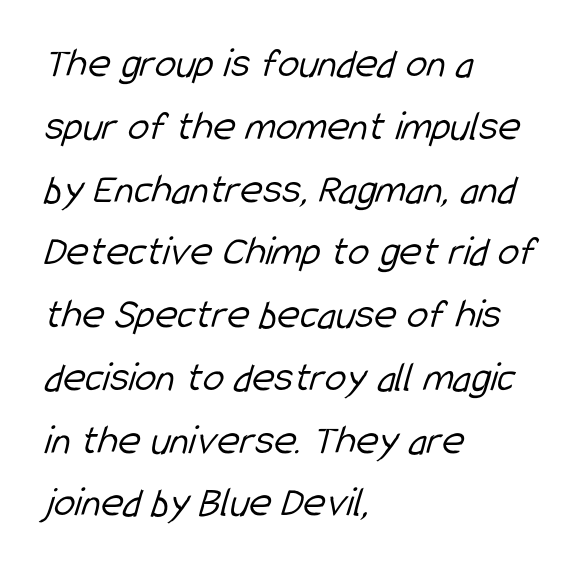
{"serif": "no", "bold": "no", "weight": "light", "width": "condensed", "stroke_contrast": "low", "x_height": "medium", "monospaced": "no", "underline": "no", "align": "left", "line_spacing": "normal", "line_spacing_ratio": 1.46, "letter_spacing": "normal", "letter_spacing_em": 0.0, "glyph_px": 43}
